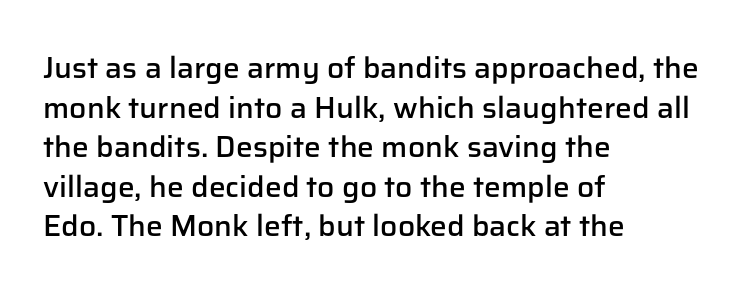
{"serif": "no", "italic": "no", "bold": "semi", "weight": "semibold", "width": "normal", "stroke_contrast": "low", "x_height": "medium", "monospaced": "no", "underline": "no", "align": "left", "line_spacing": "normal", "line_spacing_ratio": 1.32, "letter_spacing": "normal", "letter_spacing_em": 0.0, "glyph_px": 30}
